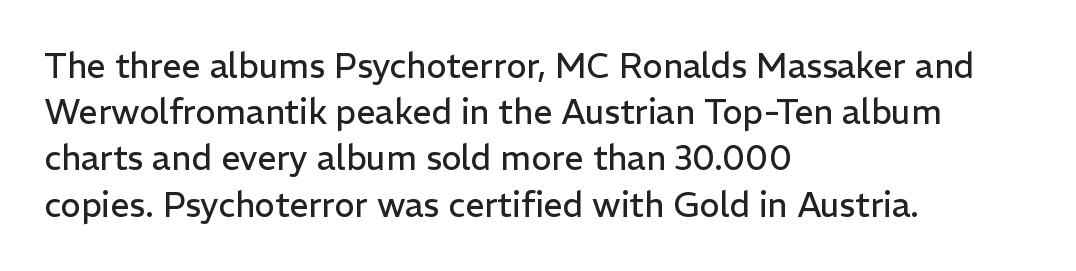
Q: Is the text bold? A: No.
Q: Is the text italic (slanted)? A: No, it is upright.
Q: Is the typeface a serif or a sans-serif typeface? A: Sans-serif.
Q: Is the text underlined? A: No.
Q: How is the paragraph aligned? A: Left-aligned.
Q: Is the spacing between letters normal or unusually wide? A: Normal.
Q: Is the spacing between lines tight, normal or loose? A: Normal.
Q: Width (condensed, normal, or wide)? A: Normal.
Q: Stroke contrast? A: Low.
Q: x-height? A: Medium.
Q: Monospaced? A: No.
